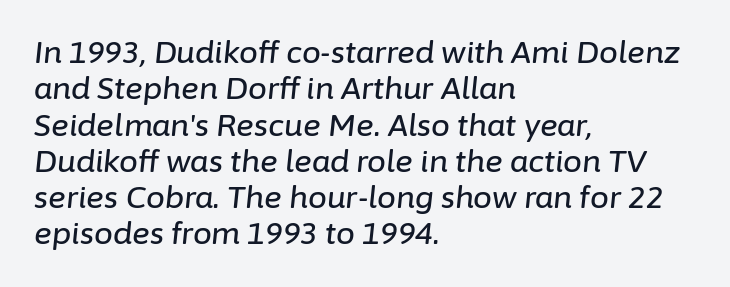
Observe the ordinary spacing: letters are neighbours, not strangers. Would a proofreader flag this as italicized? Yes. You could not count columns in this text — the font is proportionally spaced. Does the copy run flush right? No — it runs flush left. Underline: absent.
